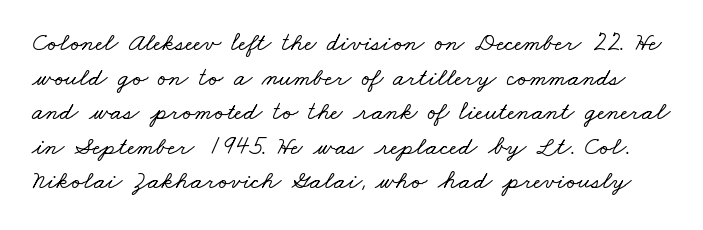
Q: Is the text underlined? A: No.
Q: Is the spacing between letters normal or unusually wide? A: Normal.
Q: Is the spacing between lines tight, normal or loose? A: Normal.
